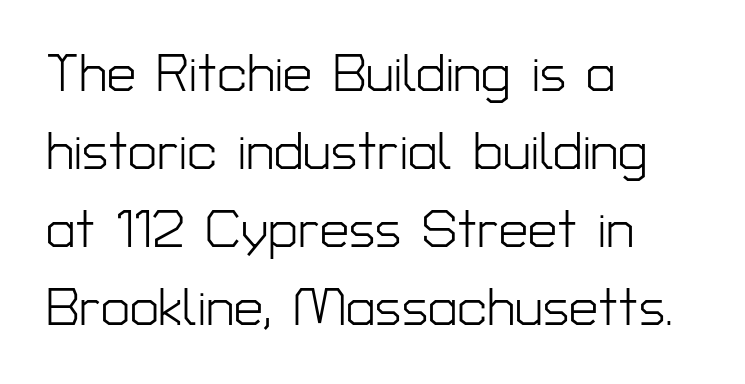
These glyphs show unthickened strokes, regular width or finer. This sample uses an upright cut, with every glyph sitting square on the baseline. Here the glyphs are tracked normally, forming tight word shapes. Do the characters align in a grid? No, the font is proportional. No feet cap the strokes, marking this as sans-serif type.
